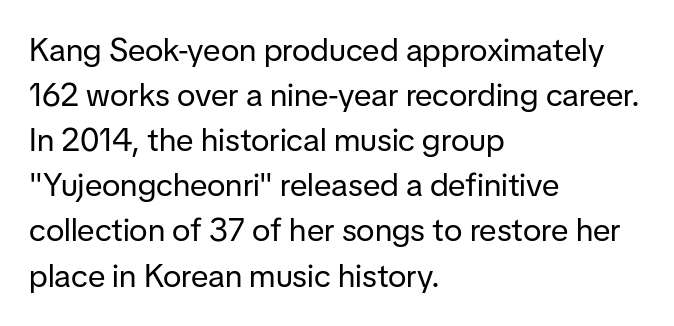
The image shows 32 px regular-weight sans-serif type, upright; set left-aligned, normal line spacing (1.41x), normal letter spacing, not underlined; low stroke contrast and a medium x-height.
